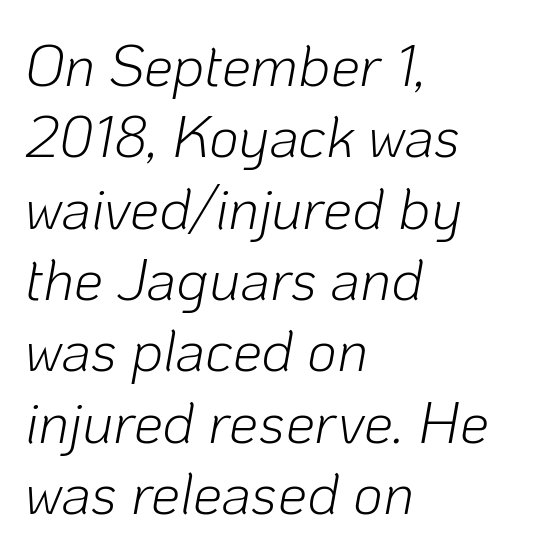
Weight: in the light-to-regular range. The paragraph shown leans on its left margin. Compared with ordinary roman type, these characters are visibly tilted. Looks like regular typesetting: each glyph gets only the width it needs. Words float on clear page, feet unadorned.
